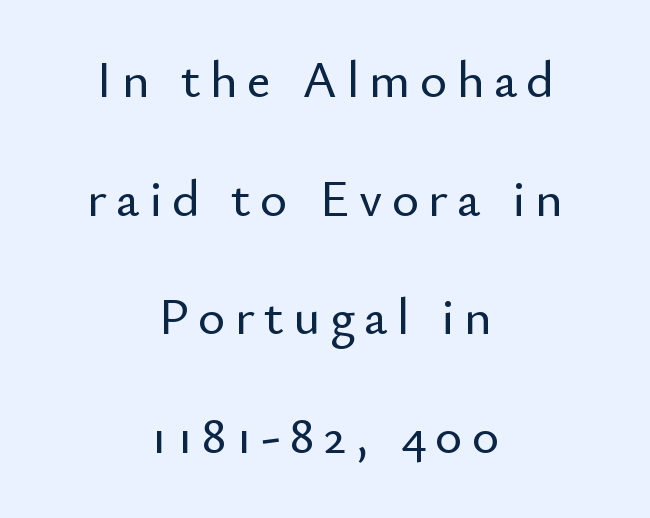
The image shows 52 px sans-serif type, upright; set centered, loose line spacing (2.28x), not underlined; low stroke contrast and a small x-height.
